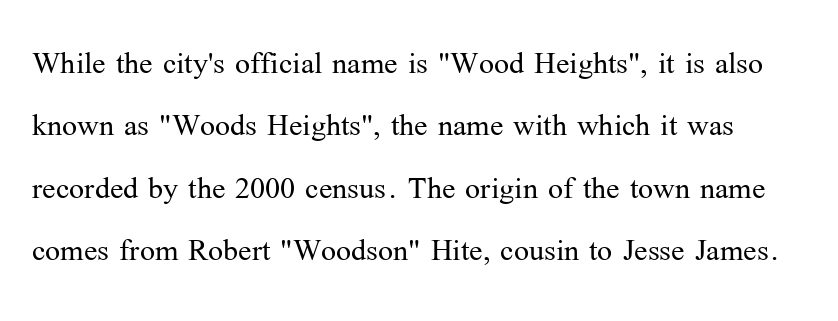
Decoration check: the copy has no underline. Compared with a typical body face, this is equally light or lighter still. The horizontal fit of the characters is conventional and even. The axis of the letterforms is exactly vertical. The lines sit at an ordinary, default distance from one another.
